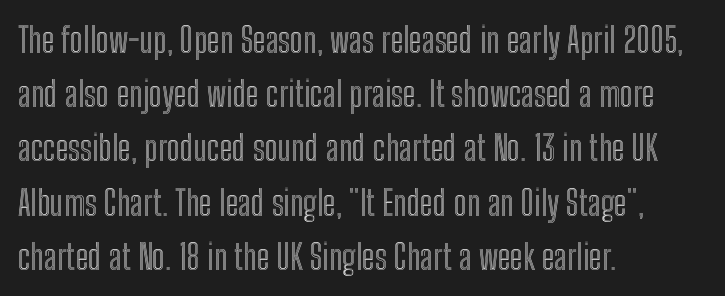
Line beginnings align vertically; line endings do not. The lettering holds an erect, upright posture throughout. This sample has the flowing, uneven cadence of proportional lettering. The designer left line spacing at the default.
